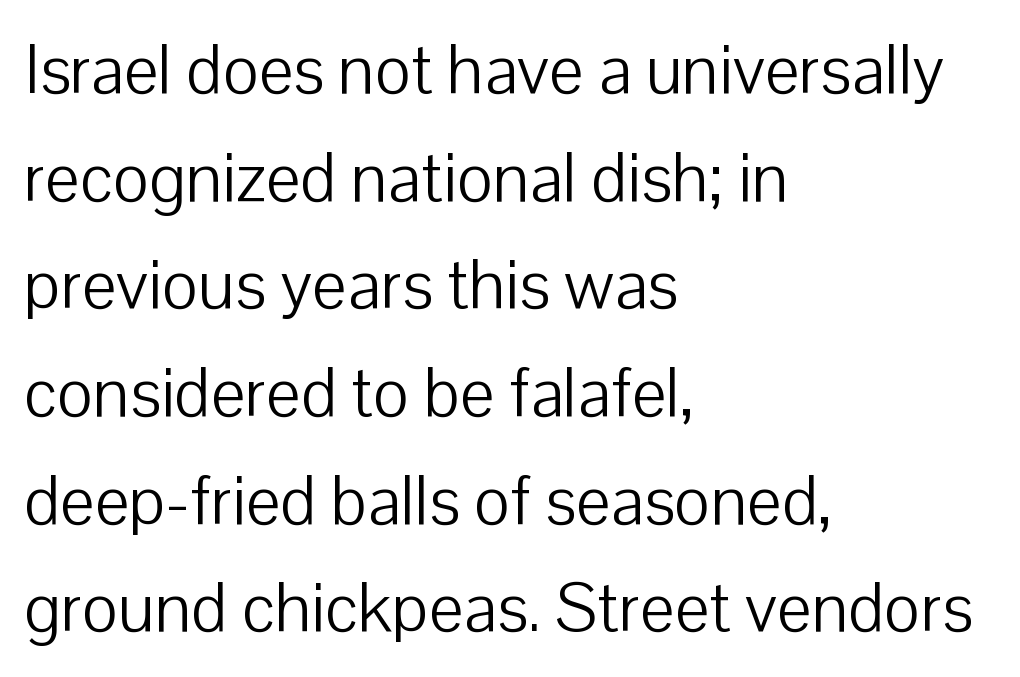
Q: Is the text bold? A: No.
Q: Is the text italic (slanted)? A: No, it is upright.
Q: Is the typeface a serif or a sans-serif typeface? A: Sans-serif.
Q: Is the text underlined? A: No.
Q: How is the paragraph aligned? A: Left-aligned.
Q: Is the spacing between letters normal or unusually wide? A: Normal.
Q: Is the spacing between lines tight, normal or loose? A: Normal.
Q: Width (condensed, normal, or wide)? A: Normal.
Q: Stroke contrast? A: Low.
Q: x-height? A: Medium.
Q: Monospaced? A: No.
